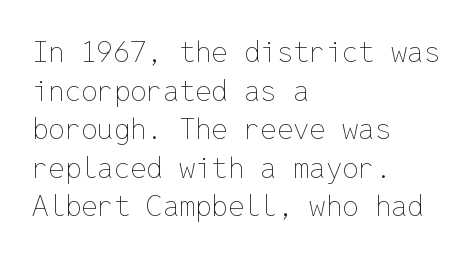
{"italic": "no", "bold": "no", "weight": "thin", "width": "normal", "stroke_contrast": "low", "x_height": "medium", "monospaced": "yes", "underline": "no", "align": "left", "line_spacing": "normal", "line_spacing_ratio": 1.33, "letter_spacing": "normal", "letter_spacing_em": 0.0, "glyph_px": 29}
